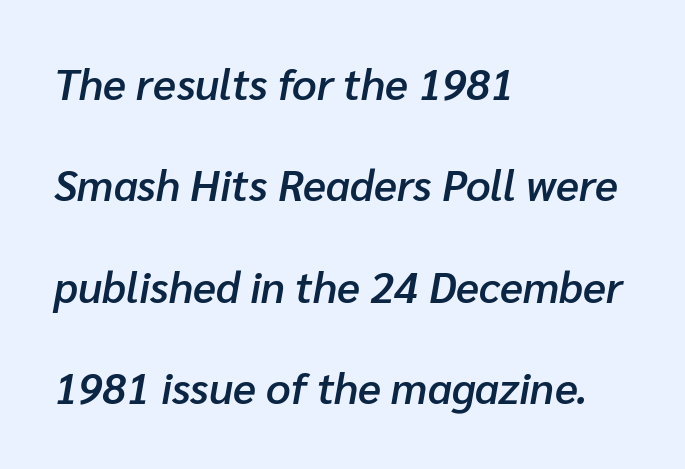
{"italic": "yes", "lean": "right", "slant_degrees": 10, "bold": "semi", "weight": "semibold", "width": "normal", "stroke_contrast": "low", "x_height": "medium", "monospaced": "no", "underline": "no", "align": "left", "line_spacing": "loose", "line_spacing_ratio": 2.36, "letter_spacing": "normal", "letter_spacing_em": 0.0, "glyph_px": 43}
